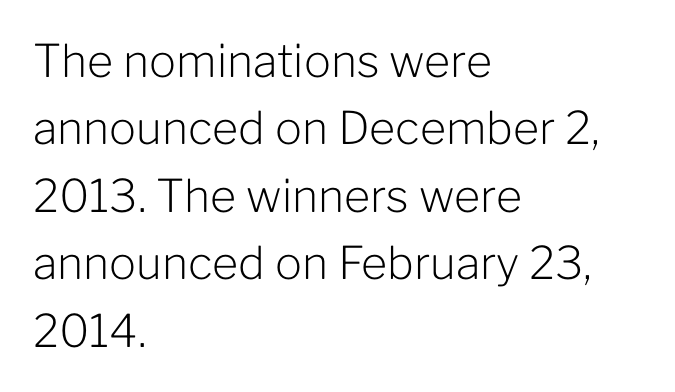
Q: Is the text bold? A: No.
Q: Is the text italic (slanted)? A: No, it is upright.
Q: Is the typeface a serif or a sans-serif typeface? A: Sans-serif.
Q: Is the text underlined? A: No.
Q: How is the paragraph aligned? A: Left-aligned.
Q: Is the spacing between letters normal or unusually wide? A: Normal.
Q: Is the spacing between lines tight, normal or loose? A: Normal.
Q: Width (condensed, normal, or wide)? A: Normal.
Q: Stroke contrast? A: Low.
Q: x-height? A: Medium.
Q: Monospaced? A: No.
